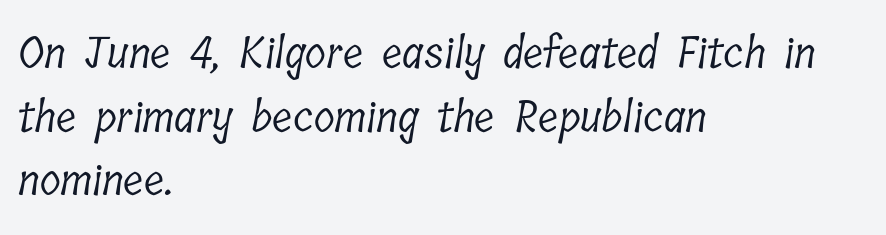
The string is rendered with underlining switched off. The lines sit at an ordinary, default distance from one another. A quiet, ordinary-to-light weight characterises the typeface. Observe the serifs anchoring each vertical stroke in this sample. Do the characters align in a grid? No, the font is proportional.
